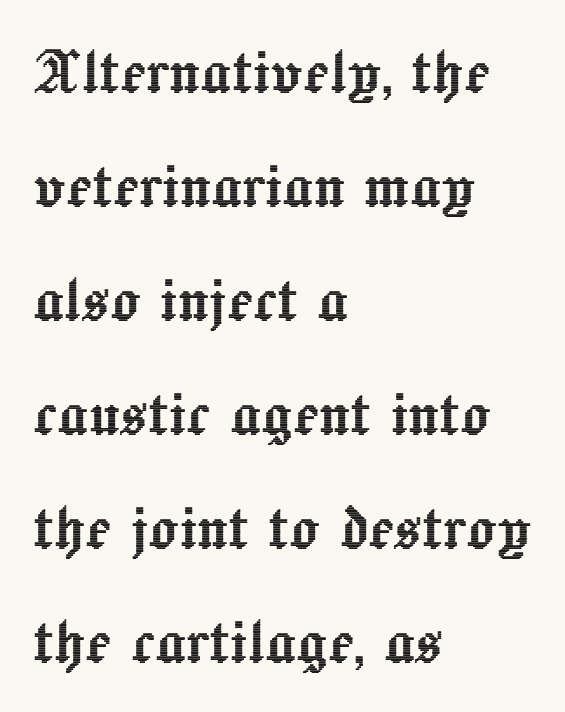
These lines are rendered in a variable-pitch font. Ascenders rise straight up at ninety degrees. Default kerning and tracking; the words read as compact shapes. The passage shown is not underscored anywhere. Horizontal alignment here is leftward, the default for most running prose. Notice how descenders clear the ascenders below comfortably — that's standard leading.
